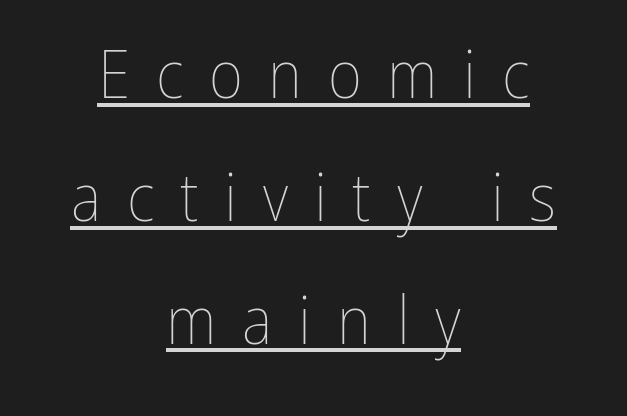
Weight: not bold — regular or lighter. In designer terms, the underline attribute is active on this setting. When letters stand straight like this, we call the style roman or upright. The letters advance in unequal steps, a hallmark of proportional type. Between one letter and the next there's a generous, obvious gap.
